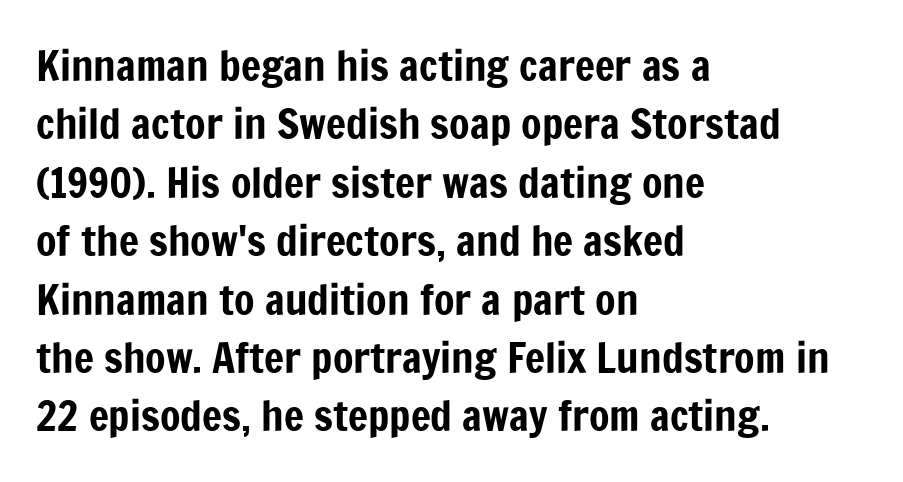
Typographically, this falls in the sans-serif category. Each new line begins a customary step beneath the previous one. The face used here is proportionally spaced, like ordinary book or web type. The passage shown is not underscored anywhere.
